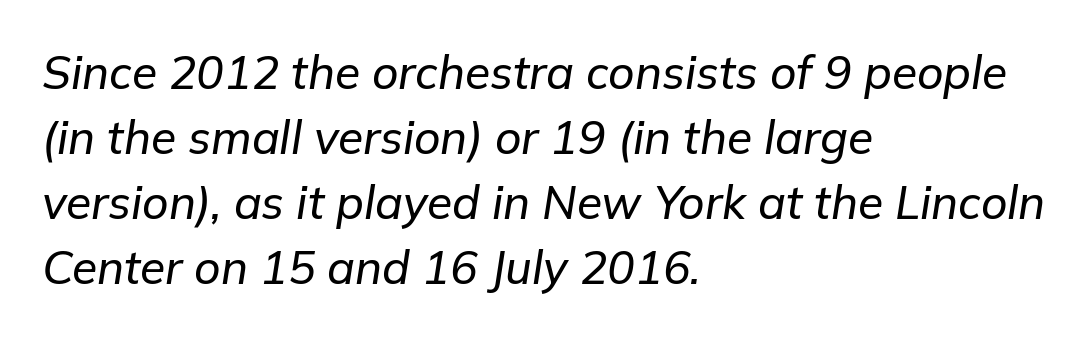
The image shows 46 px text type, italic (leaning right); set left-aligned, normal line spacing (1.41x), normal letter spacing, not underlined; low stroke contrast and a medium x-height.
